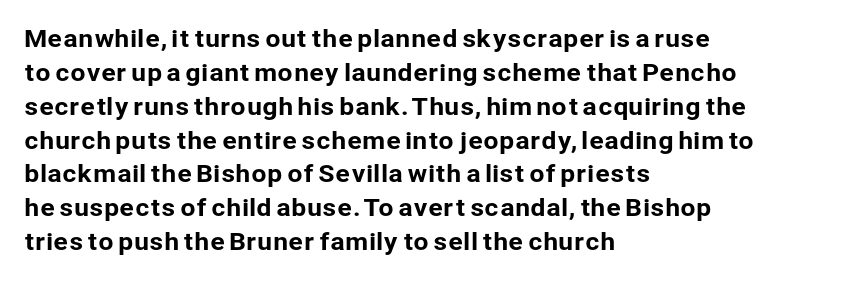
{"italic": "no", "underline": "no", "align": "left", "line_spacing": "normal", "line_spacing_ratio": 1.41, "letter_spacing": "normal", "letter_spacing_em": 0.0, "glyph_px": 24}
